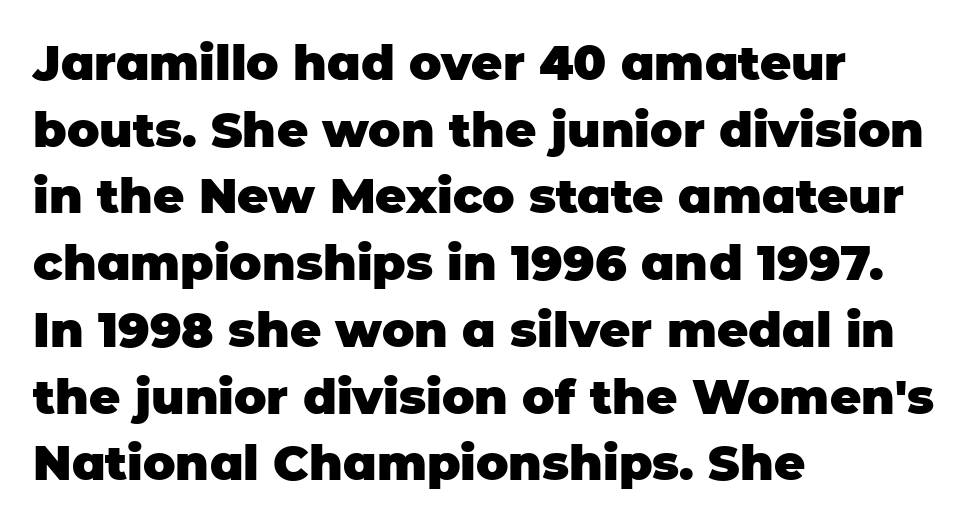
{"serif": "no", "italic": "no", "bold": "yes", "weight": "heavy", "width": "normal", "stroke_contrast": "low", "x_height": "large", "monospaced": "no", "underline": "no", "align": "left", "line_spacing": "normal", "line_spacing_ratio": 1.39, "letter_spacing": "normal", "letter_spacing_em": 0.0, "glyph_px": 48}
